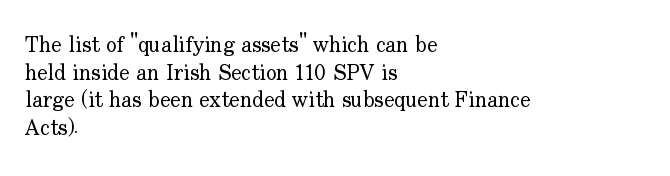
{"italic": "no", "bold": "no", "underline": "no", "align": "left", "line_spacing": "normal", "line_spacing_ratio": 1.26, "letter_spacing": "normal", "letter_spacing_em": 0.0, "glyph_px": 22}
